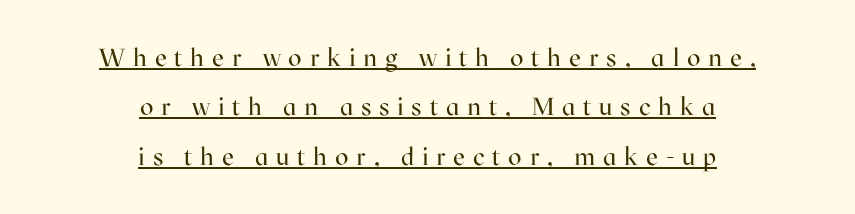
The passage shown has open, widely tracked lettering throughout. The typography opts for an upright posture over an oblique one. Compared with typical paragraphs, the rows here are farther apart. A student would call this center alignment; a typographer would say set centered. A baseline rule has been typeset under these characters. Is the type heavy? It reads as light-to-regular instead.
